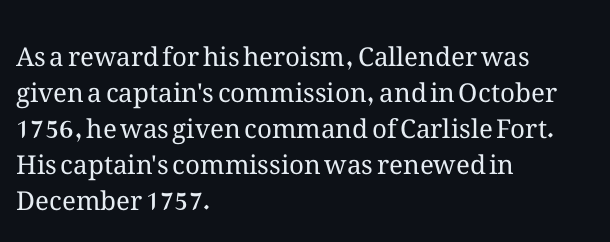
{"italic": "no", "bold": "no", "underline": "no", "align": "left", "line_spacing": "normal", "line_spacing_ratio": 1.38, "letter_spacing": "normal", "letter_spacing_em": 0.0, "glyph_px": 26}
